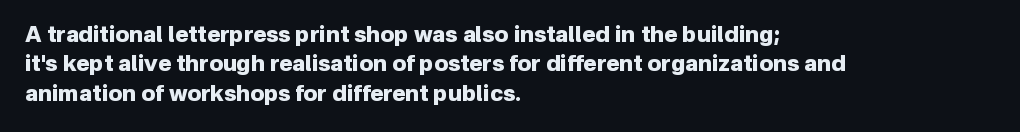
Every character sits straight up, as roman type does. Visually the block forms a straight wall on the left and a jagged coastline on the right. I'd describe the lettering as bold — thick and assertive. Unmarked baselines from the first word to the last.
